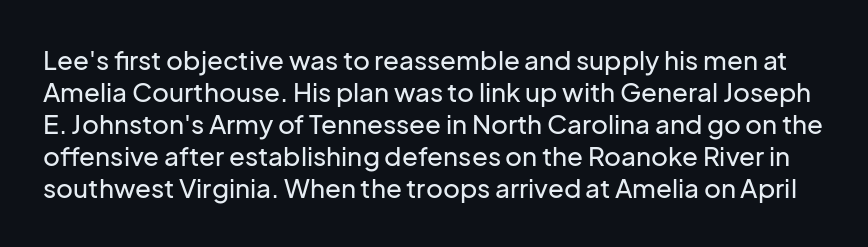
{"italic": "no", "underline": "no", "line_spacing_ratio": 1.23, "letter_spacing": "normal", "letter_spacing_em": 0.0, "glyph_px": 26}
